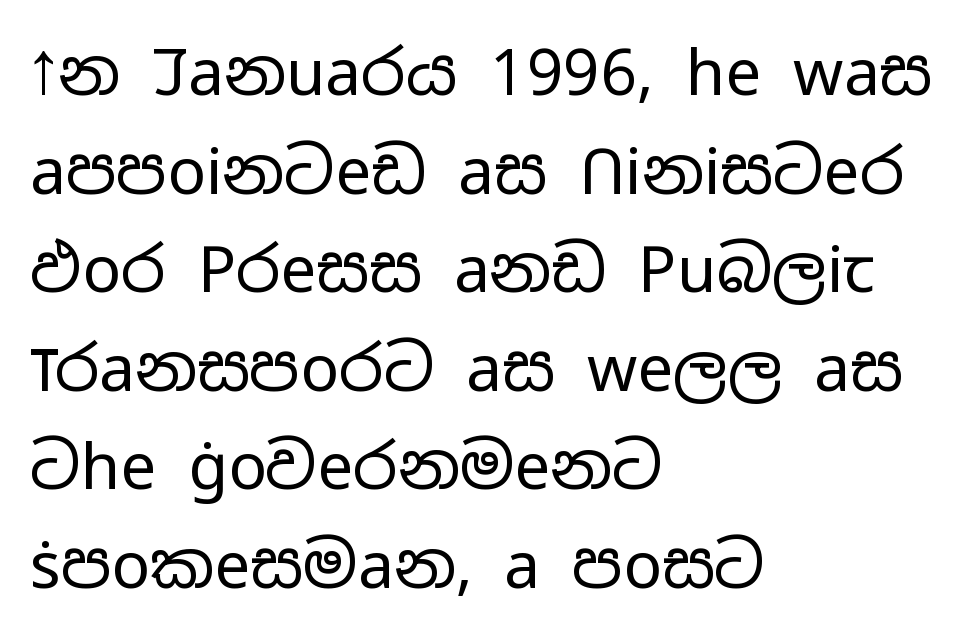
Q: Is the text bold? A: No.
Q: Is the text italic (slanted)? A: No, it is upright.
Q: Is the typeface a serif or a sans-serif typeface? A: Sans-serif.
Q: Is the text underlined? A: No.
Q: How is the paragraph aligned? A: Left-aligned.
Q: Is the spacing between letters normal or unusually wide? A: Normal.
Q: Is the spacing between lines tight, normal or loose? A: Normal.
Q: Width (condensed, normal, or wide)? A: Wide.
Q: Stroke contrast? A: Low.
Q: x-height? A: Medium.
Q: Monospaced? A: No.
